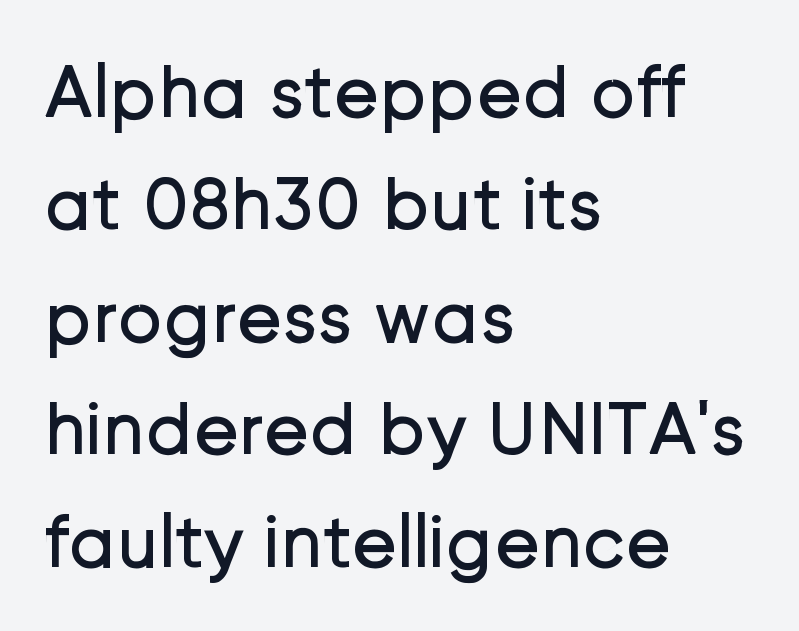
Q: Is the text bold? A: No.
Q: Is the text italic (slanted)? A: No, it is upright.
Q: Is the typeface a serif or a sans-serif typeface? A: Sans-serif.
Q: Is the text underlined? A: No.
Q: How is the paragraph aligned? A: Left-aligned.
Q: Is the spacing between letters normal or unusually wide? A: Normal.
Q: Is the spacing between lines tight, normal or loose? A: Normal.
Q: Width (condensed, normal, or wide)? A: Normal.
Q: Stroke contrast? A: Low.
Q: x-height? A: Medium.
Q: Monospaced? A: No.
